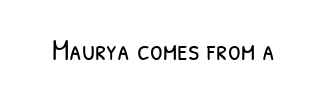
Stems and bowls with no extra thickness — not bold. The passage shown is typed in a proportional face where columns would drift. Are there feet on the stems? There aren't — it's a sans. The tracking reads as untouched default to a designer's eye.
